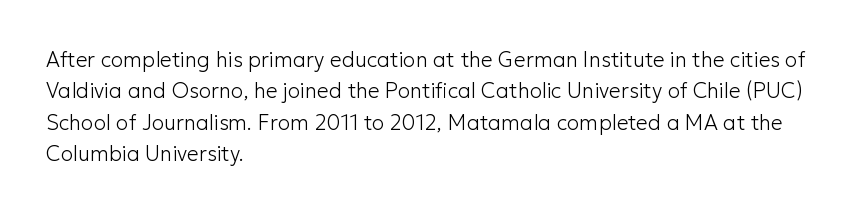
{"italic": "no", "bold": "no", "underline": "no", "align": "left", "line_spacing": "normal", "line_spacing_ratio": 1.49, "letter_spacing": "normal", "letter_spacing_em": 0.0, "glyph_px": 21}
